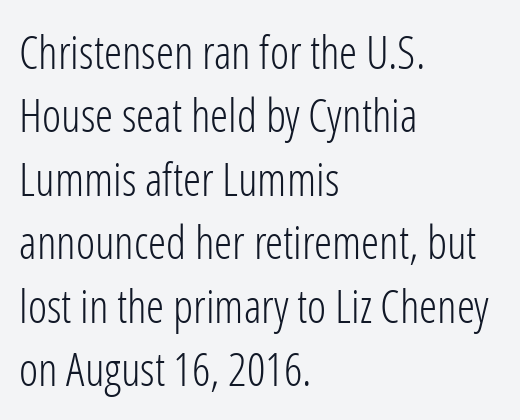
The line texture is even and compact thanks to regular tracking. The typeface has the unassuming heft of standard copy or less. This sample uses a sans-serif face. This is the regular roman posture of the typeface.
